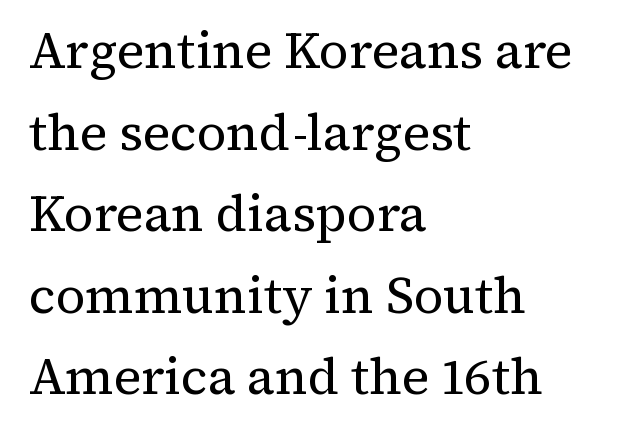
Q: Is the text bold? A: No.
Q: Is the text italic (slanted)? A: No, it is upright.
Q: Is the typeface a serif or a sans-serif typeface? A: Serif.
Q: Is the text underlined? A: No.
Q: How is the paragraph aligned? A: Left-aligned.
Q: Is the spacing between letters normal or unusually wide? A: Normal.
Q: Is the spacing between lines tight, normal or loose? A: Normal.
Q: Width (condensed, normal, or wide)? A: Normal.
Q: Stroke contrast? A: Medium.
Q: x-height? A: Medium.
Q: Monospaced? A: No.
